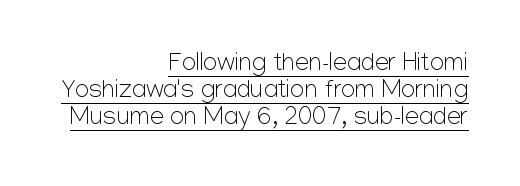
Q: Is the text bold? A: No.
Q: Is the text italic (slanted)? A: No, it is upright.
Q: Is the text underlined? A: Yes.
Q: How is the paragraph aligned? A: Right-aligned.
Q: Is the spacing between letters normal or unusually wide? A: Normal.
Q: Is the spacing between lines tight, normal or loose? A: Tight.
